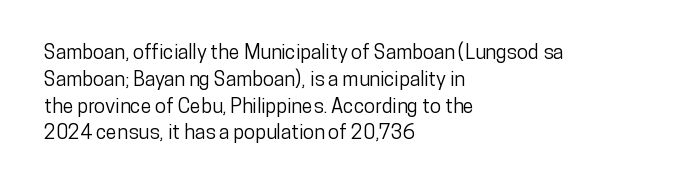
{"italic": "no", "underline": "no", "align": "left", "line_spacing": "normal", "line_spacing_ratio": 1.34, "letter_spacing": "normal", "letter_spacing_em": 0.0, "glyph_px": 20}
